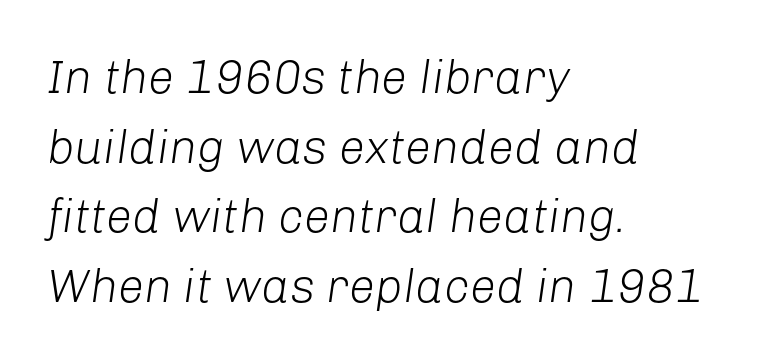
Q: Is the text bold? A: No.
Q: Is the text italic (slanted)? A: Yes, it leans right by about 8 degrees.
Q: Is the text underlined? A: No.
Q: How is the paragraph aligned? A: Left-aligned.
Q: Is the spacing between letters normal or unusually wide? A: Normal.
Q: Is the spacing between lines tight, normal or loose? A: Normal.
Q: Width (condensed, normal, or wide)? A: Normal.
Q: Stroke contrast? A: Low.
Q: x-height? A: Medium.
Q: Monospaced? A: No.
